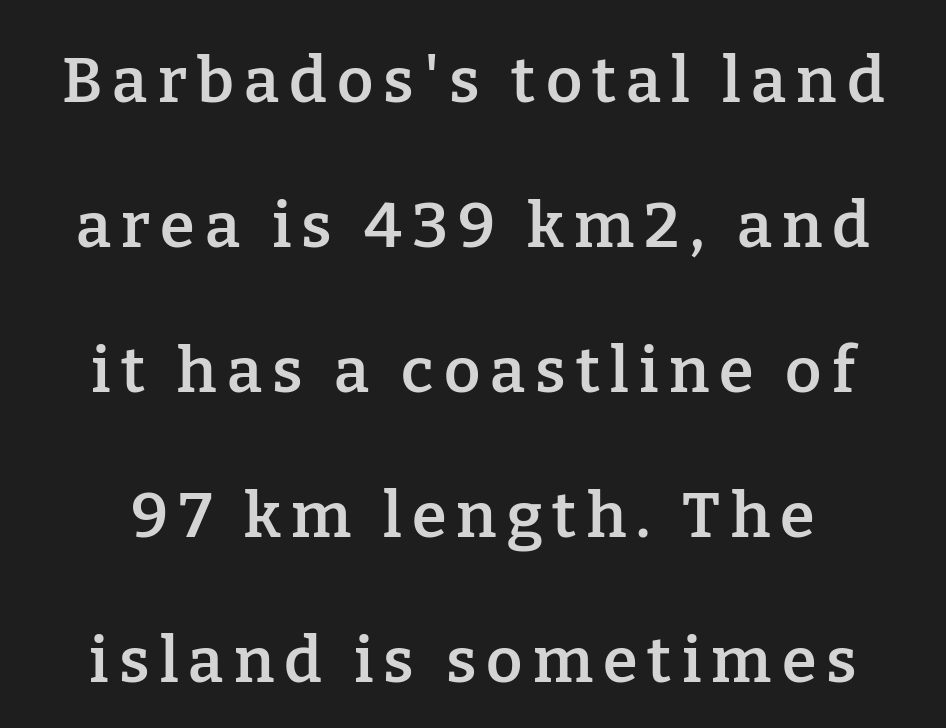
{"serif": "yes", "italic": "no", "bold": "semi", "weight": "semibold", "width": "normal", "stroke_contrast": "low", "x_height": "medium", "monospaced": "no", "underline": "no", "align": "center", "line_spacing": "loose", "line_spacing_ratio": 2.3, "glyph_px": 63}
